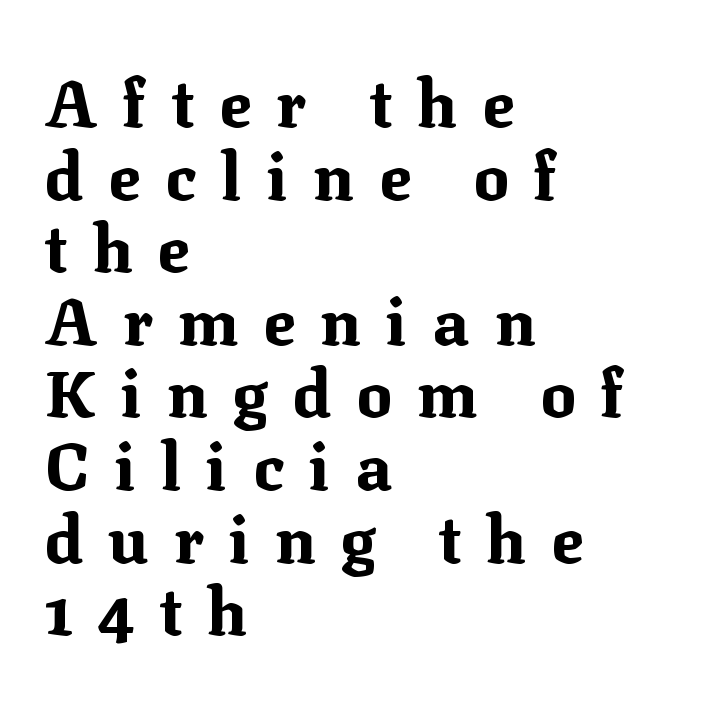
{"serif": "yes", "italic": "no", "bold": "yes", "weight": "bold", "width": "normal", "stroke_contrast": "medium", "x_height": "medium", "monospaced": "no", "underline": "no", "align": "left", "line_spacing": "tight", "line_spacing_ratio": 1.1, "letter_spacing": "wide", "letter_spacing_em": 0.38, "glyph_px": 66}
